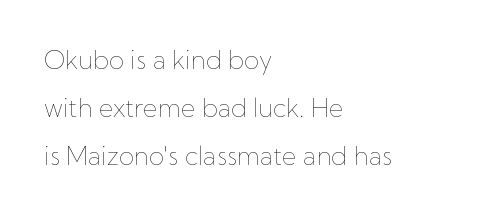
Q: Is the text bold? A: No.
Q: Is the text italic (slanted)? A: No, it is upright.
Q: Is the text underlined? A: No.
Q: How is the paragraph aligned? A: Left-aligned.
Q: Is the spacing between letters normal or unusually wide? A: Normal.
Q: Is the spacing between lines tight, normal or loose? A: Loose.
